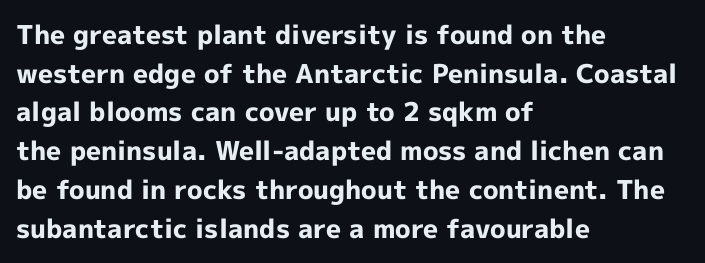
Leading: standard. Glyph-to-glyph distance matches everyday printed text. The face used here has the dense, thick strokes of a bold. These lines stack with their left ends in a neat column.
